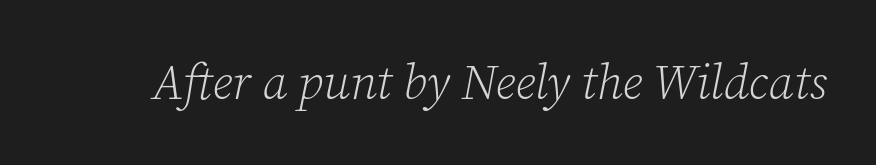
The image shows 48 px light serif type, italic (leaning right); set normal letter spacing, not underlined; low stroke contrast and a medium x-height.
